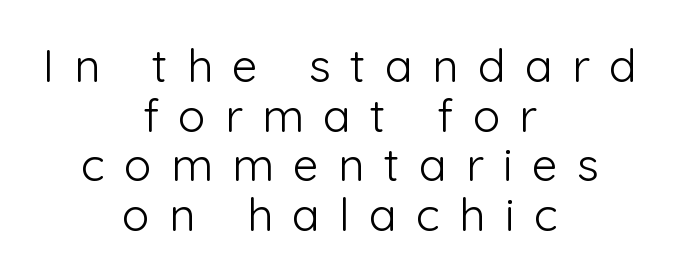
The image shows 46 px light sans-serif type, upright; set centered, tight line spacing (1.08x), unusually wide letter spacing (+0.42 em), not underlined; low stroke contrast and a medium x-height.
